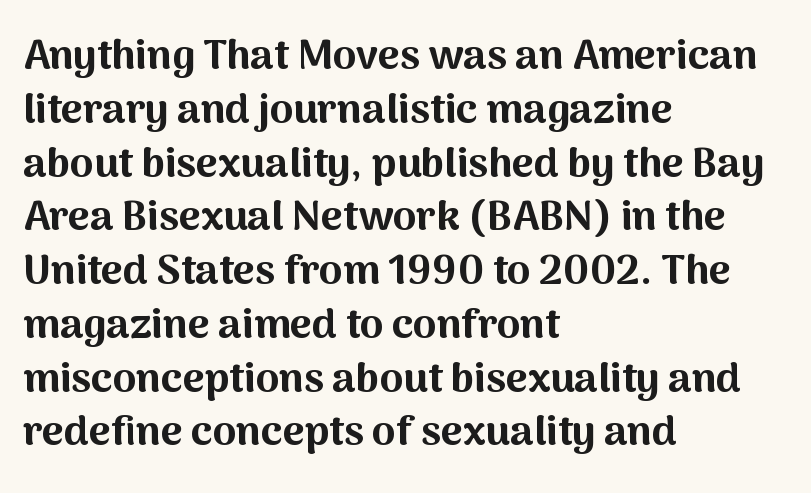
{"serif": "no", "italic": "no", "bold": "yes", "weight": "bold", "width": "normal", "stroke_contrast": "medium", "x_height": "medium", "monospaced": "no", "underline": "no", "align": "left", "line_spacing": "normal", "line_spacing_ratio": 1.28, "letter_spacing": "normal", "letter_spacing_em": 0.0, "glyph_px": 42}
